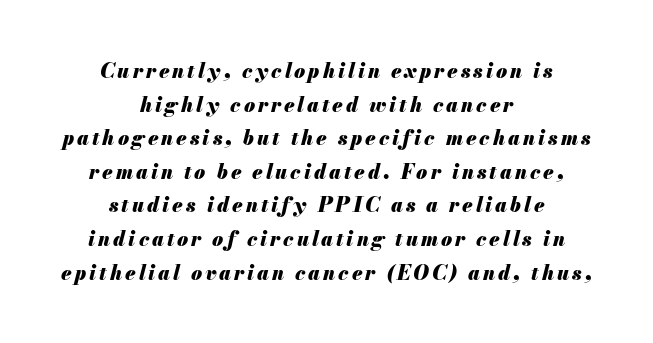
Q: Is the text bold? A: Yes.
Q: Is the text italic (slanted)? A: Yes, it leans right by about 13 degrees.
Q: Is the text underlined? A: No.
Q: How is the paragraph aligned? A: Centered.
Q: Is the spacing between lines tight, normal or loose? A: Normal.
